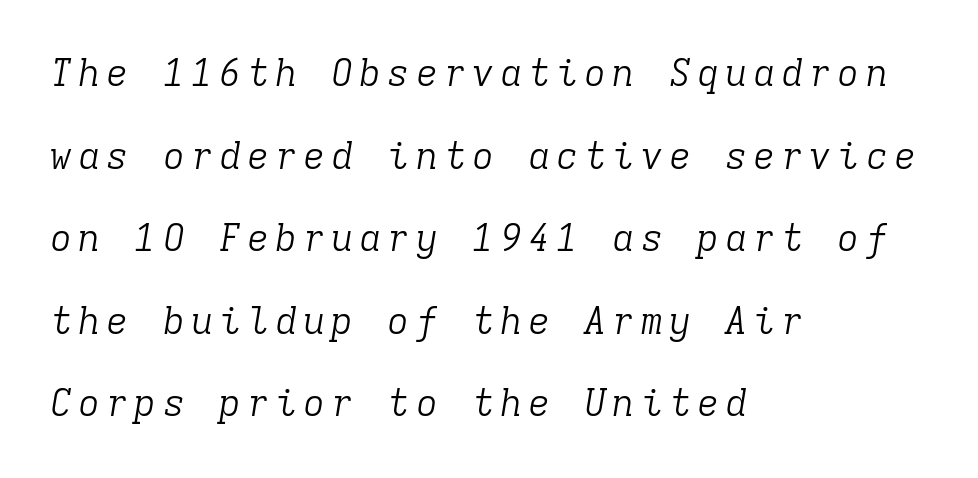
Q: Is the text bold? A: No.
Q: Is the text italic (slanted)? A: Yes, it leans right by about 9 degrees.
Q: Is the typeface a serif or a sans-serif typeface? A: Serif.
Q: Is the text underlined? A: No.
Q: How is the paragraph aligned? A: Left-aligned.
Q: Is the spacing between lines tight, normal or loose? A: Loose.
Q: Width (condensed, normal, or wide)? A: Normal.
Q: Stroke contrast? A: Low.
Q: x-height? A: Medium.
Q: Monospaced? A: Yes.
